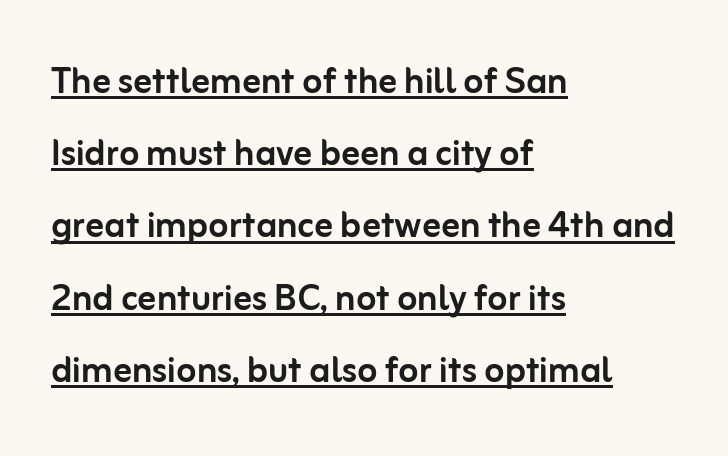
The image shows 46 px sans-serif type, upright; set left-aligned, normal line spacing (1.57x), normal letter spacing, underlined; low stroke contrast and a medium x-height.
